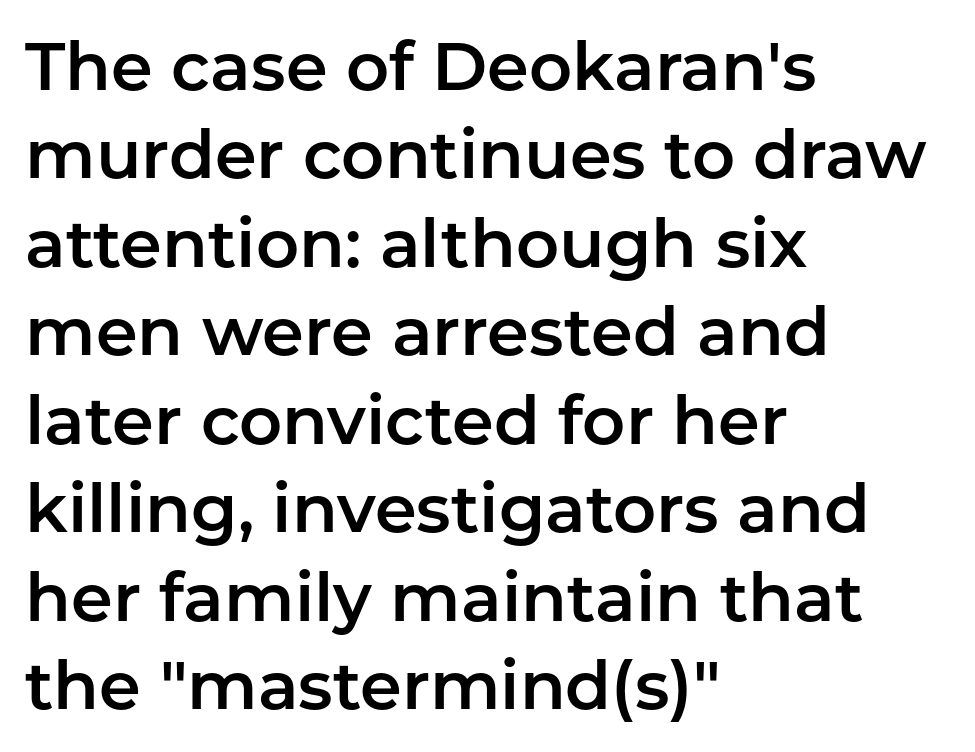
The image shows 67 px sans-serif type, upright; set left-aligned, normal line spacing (1.32x), normal letter spacing, not underlined; low stroke contrast and a medium x-height.
